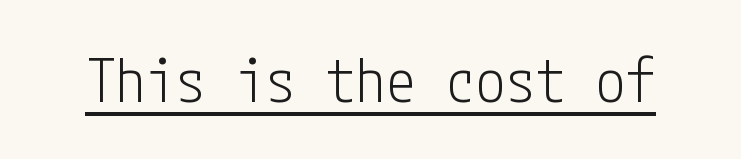
The image shows 60 px light, condensed sans-serif type, upright; set normal letter spacing, underlined; low stroke contrast and a medium x-height.
